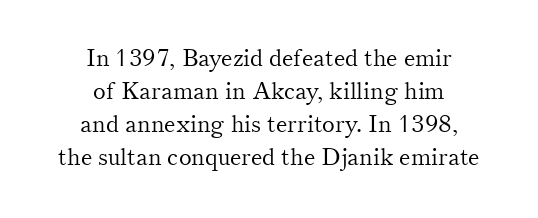
Unmarked baselines from the first word to the last. Both edges are ragged and mirror each other, which tells us the setting is centered. Every character sits straight up, as roman type does. The passage shown is not bold in any degree.
